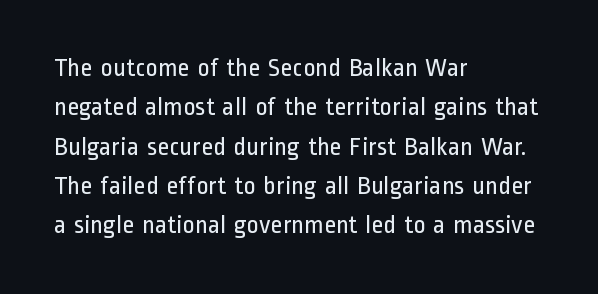
The image shows 26 px text type, upright; set left-aligned, normal line spacing (1.51x), normal letter spacing, not underlined.
